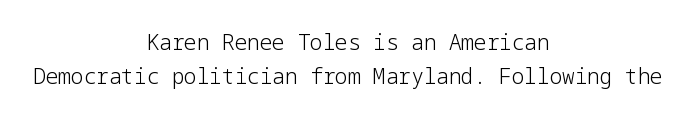
{"italic": "no", "bold": "no", "underline": "no", "align": "center", "line_spacing": "normal", "line_spacing_ratio": 1.61, "letter_spacing": "normal", "letter_spacing_em": 0.0, "glyph_px": 21}
